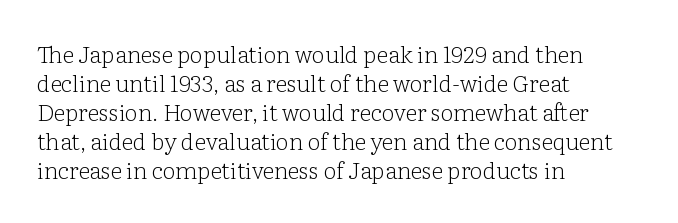
The image shows 23 px text type, upright; set left-aligned, normal line spacing (1.26x), normal letter spacing, not underlined.
